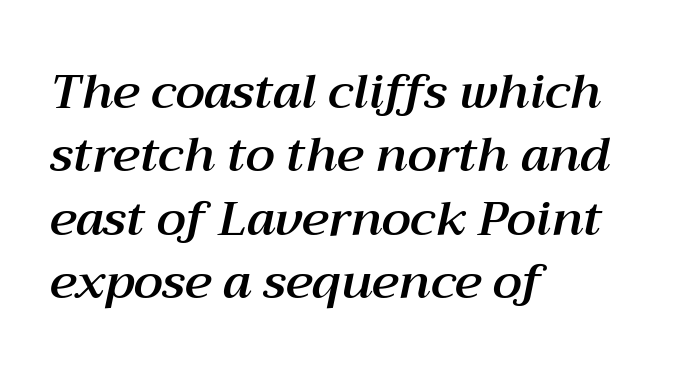
Q: Is the text italic (slanted)? A: Yes, it leans right by about 12 degrees.
Q: Is the text underlined? A: No.
Q: How is the paragraph aligned? A: Left-aligned.
Q: Is the spacing between letters normal or unusually wide? A: Normal.
Q: Is the spacing between lines tight, normal or loose? A: Normal.
Q: Width (condensed, normal, or wide)? A: Normal.
Q: Stroke contrast? A: Medium.
Q: x-height? A: Medium.
Q: Monospaced? A: No.
